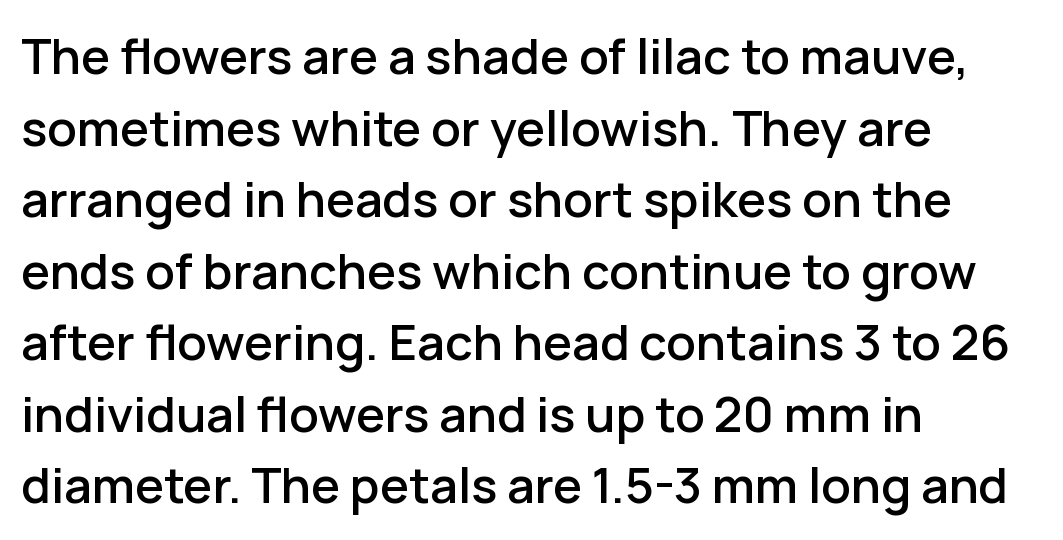
Q: Is the text italic (slanted)? A: No, it is upright.
Q: Is the typeface a serif or a sans-serif typeface? A: Sans-serif.
Q: Is the text underlined? A: No.
Q: How is the paragraph aligned? A: Left-aligned.
Q: Is the spacing between letters normal or unusually wide? A: Normal.
Q: Is the spacing between lines tight, normal or loose? A: Normal.
Q: Width (condensed, normal, or wide)? A: Normal.
Q: Stroke contrast? A: Low.
Q: x-height? A: Medium.
Q: Monospaced? A: No.
